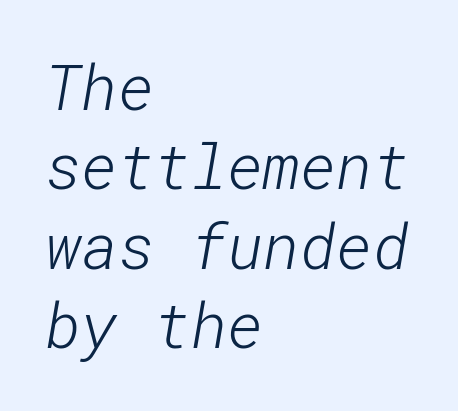
{"serif": "no", "bold": "no", "weight": "light", "width": "normal", "stroke_contrast": "low", "x_height": "medium", "underline": "no", "align": "left", "line_spacing": "normal", "line_spacing_ratio": 1.28, "letter_spacing": "normal", "letter_spacing_em": 0.0, "glyph_px": 62}
